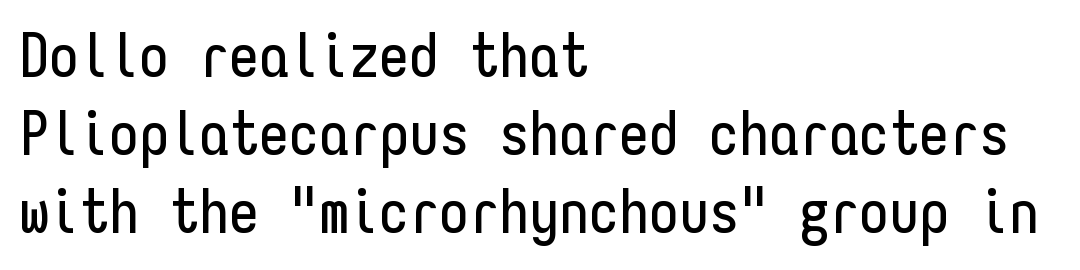
The image shows 60 px condensed sans-serif type, upright, monospaced; set left-aligned, normal line spacing (1.3x), normal letter spacing, not underlined; low stroke contrast and a medium x-height.
